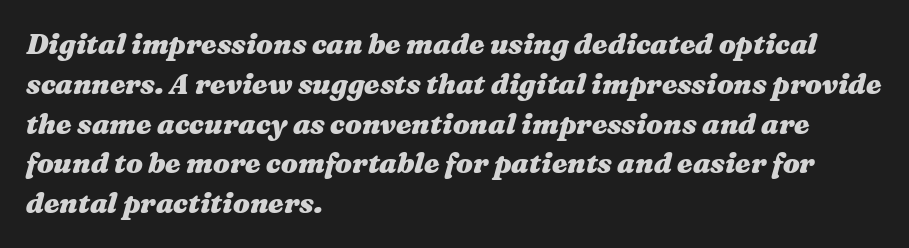
The leading is moderate, giving the passage an even texture. Yep, that's italic — everything's leaning. Lines of text with bare space underneath. The typesetting leans heavy: a genuine bold.
